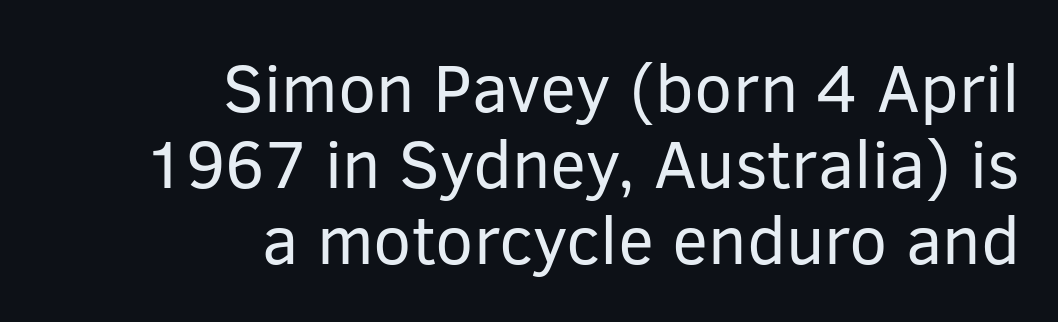
No extra ink here — the face is not bold. Cramped leading. No italicization has been applied; the sample stays upright. Spacing verdict: proportional, widths tailored to each character.
